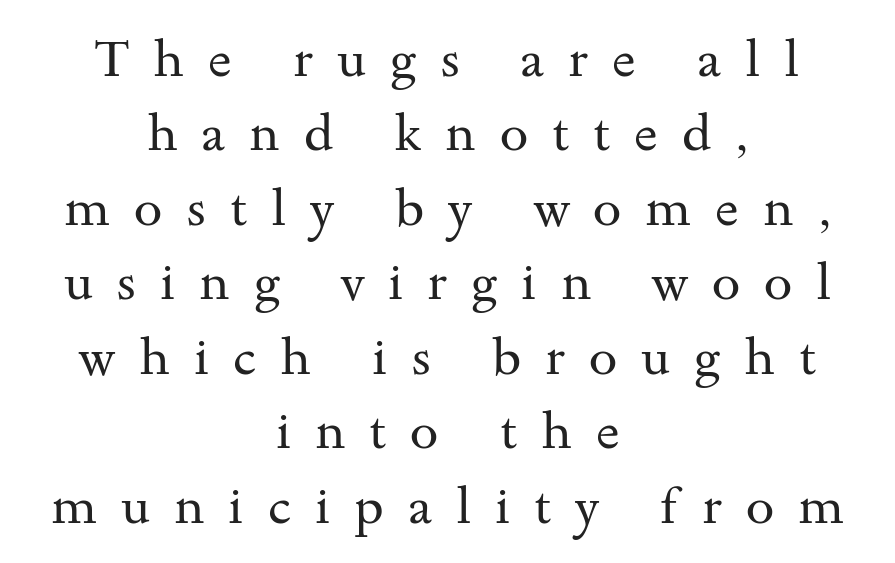
Q: Is the text bold? A: No.
Q: Is the text italic (slanted)? A: No, it is upright.
Q: Is the typeface a serif or a sans-serif typeface? A: Serif.
Q: Is the text underlined? A: No.
Q: How is the paragraph aligned? A: Centered.
Q: Is the spacing between letters normal or unusually wide? A: Unusually wide.
Q: Is the spacing between lines tight, normal or loose? A: Normal.
Q: Width (condensed, normal, or wide)? A: Wide.
Q: Stroke contrast? A: Medium.
Q: x-height? A: Small.
Q: Monospaced? A: No.
